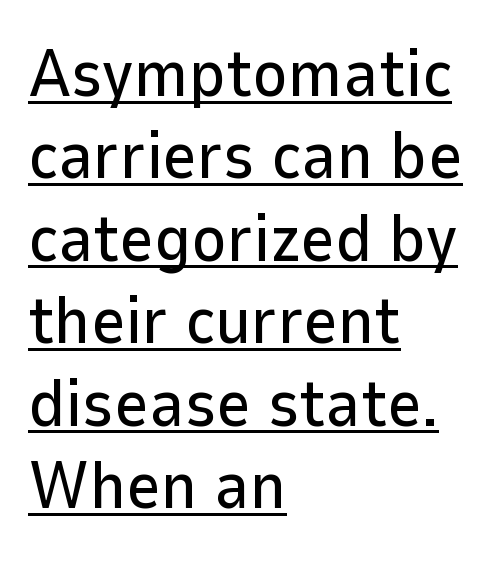
The image shows 67 px sans-serif type, upright; set left-aligned, line spacing 1.23x, normal letter spacing, underlined; low stroke contrast and a medium x-height.
